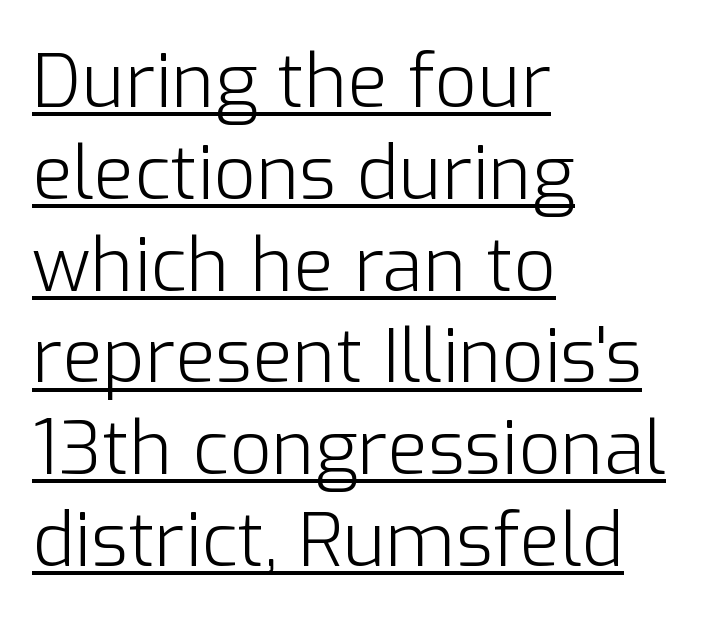
The weight would be labelled regular, book, light, or lighter still. These lines are rendered in a variable-pitch font. A sans-serif font was chosen for this passage. If you drew a line through each stem, it would be perfectly vertical. The gaps between neighbouring characters are ordinary and unremarkable.
